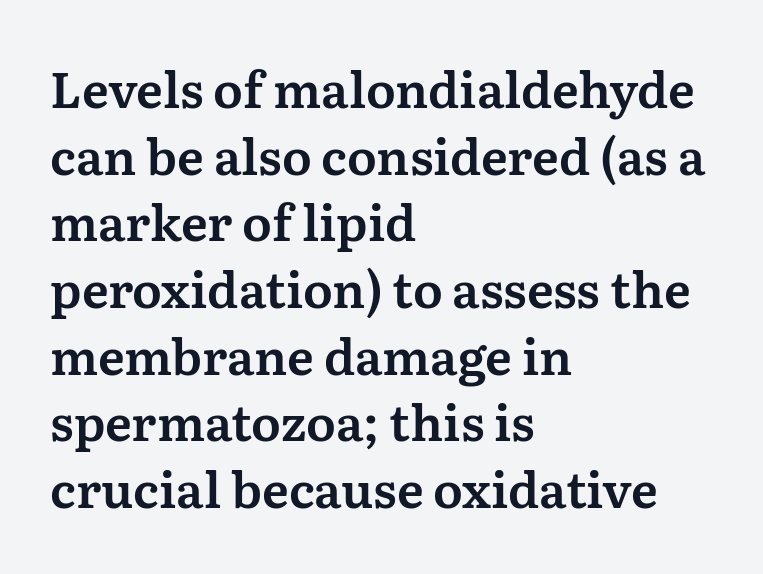
The image shows 49 px serif type, upright; set left-aligned, normal line spacing (1.36x), normal letter spacing, not underlined; medium stroke contrast and a medium x-height.
